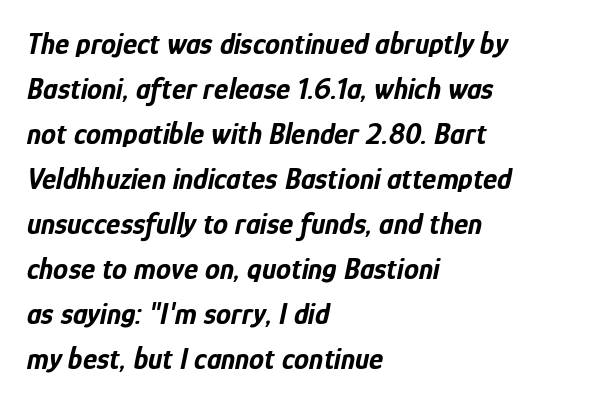
Q: Is the text bold? A: Yes.
Q: Is the text italic (slanted)? A: Yes, it leans right by about 12 degrees.
Q: Is the text underlined? A: No.
Q: How is the paragraph aligned? A: Left-aligned.
Q: Is the spacing between letters normal or unusually wide? A: Normal.
Q: Is the spacing between lines tight, normal or loose? A: Normal.
Q: Width (condensed, normal, or wide)? A: Condensed.
Q: Stroke contrast? A: Low.
Q: x-height? A: Medium.
Q: Monospaced? A: No.
